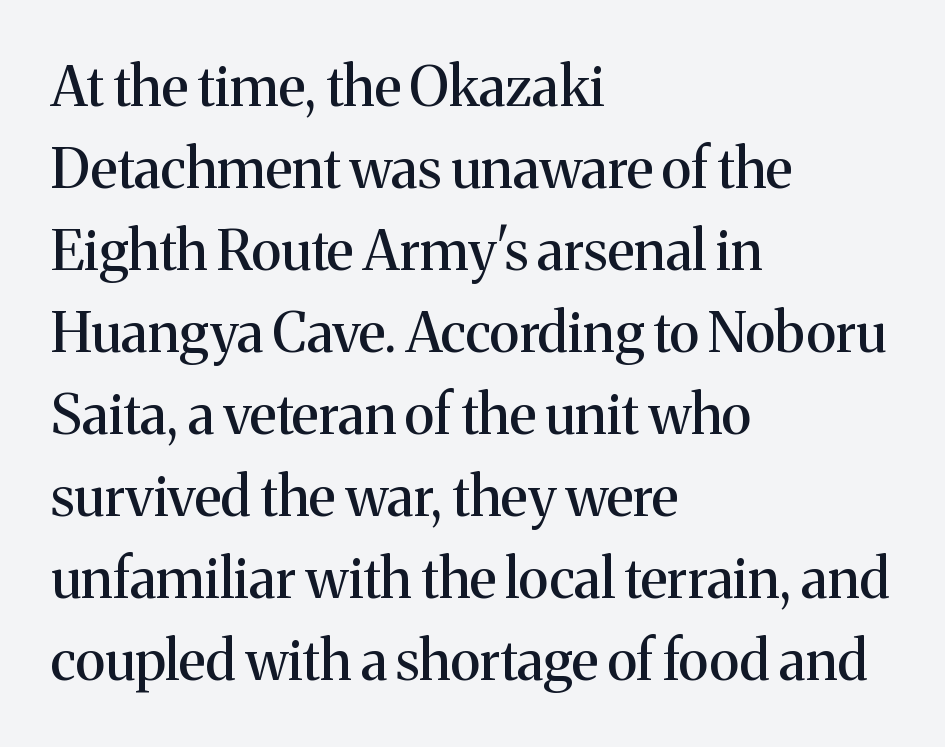
Q: Is the text italic (slanted)? A: No, it is upright.
Q: Is the typeface a serif or a sans-serif typeface? A: Serif.
Q: Is the text underlined? A: No.
Q: How is the paragraph aligned? A: Left-aligned.
Q: Is the spacing between letters normal or unusually wide? A: Normal.
Q: Is the spacing between lines tight, normal or loose? A: Normal.
Q: Width (condensed, normal, or wide)? A: Normal.
Q: Stroke contrast? A: Medium.
Q: x-height? A: Medium.
Q: Monospaced? A: No.
